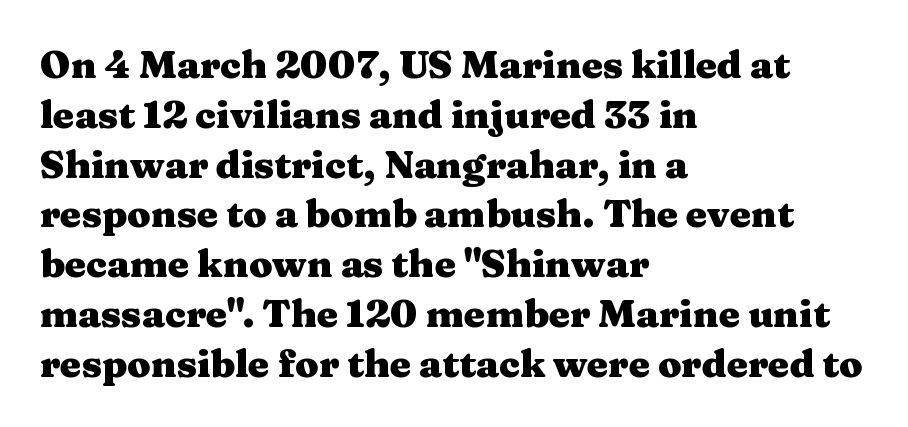
The image shows 38 px heavy, wide serif type, upright; set left-aligned, normal line spacing (1.31x), normal letter spacing, not underlined; medium stroke contrast and a medium x-height.
